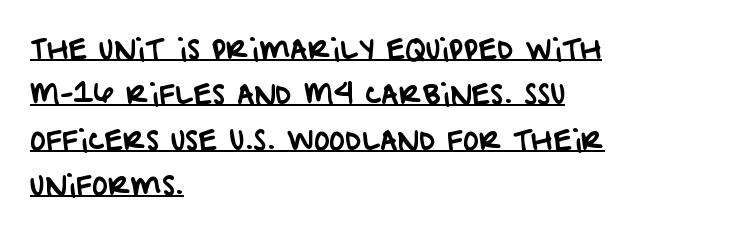
Q: Is the text underlined? A: Yes.
Q: How is the paragraph aligned? A: Left-aligned.
Q: Is the spacing between letters normal or unusually wide? A: Normal.
Q: Is the spacing between lines tight, normal or loose? A: Normal.
